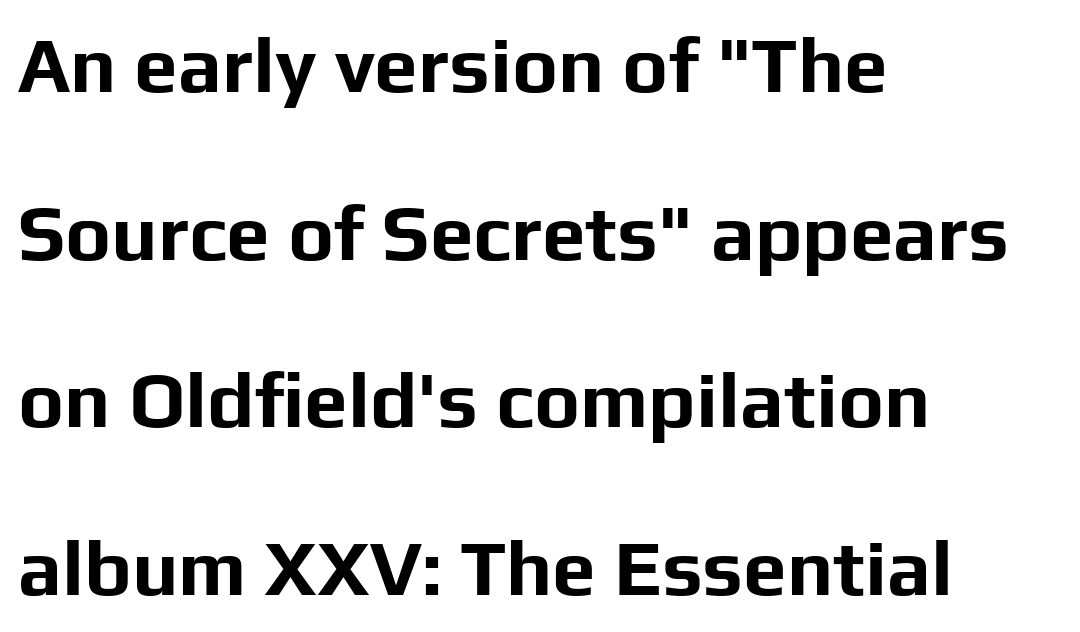
The image shows 78 px bold sans-serif type, upright; set left-aligned, loose line spacing (2.15x), normal letter spacing, not underlined; low stroke contrast and a medium x-height.
